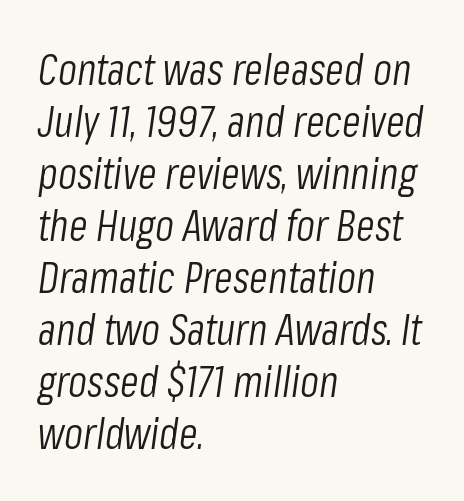
{"italic": "yes", "lean": "right", "slant_degrees": 8, "bold": "no", "weight": "light", "width": "condensed", "stroke_contrast": "low", "x_height": "medium", "monospaced": "no", "underline": "no", "align": "left", "line_spacing_ratio": 1.21, "letter_spacing": "normal", "letter_spacing_em": 0.0, "glyph_px": 43}
